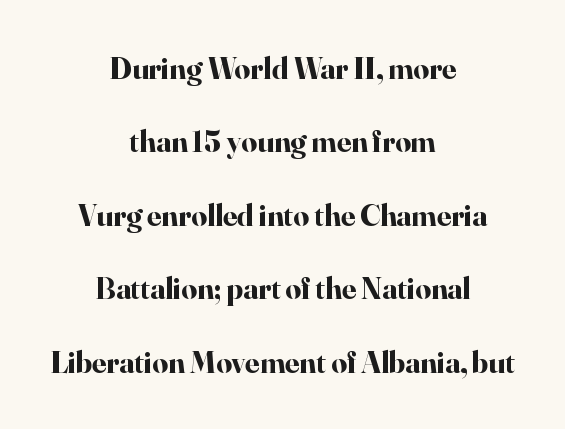
The image shows 31 px bold serif type, upright; set centered, loose line spacing (2.37x), normal letter spacing, not underlined; high stroke contrast and a small x-height.
